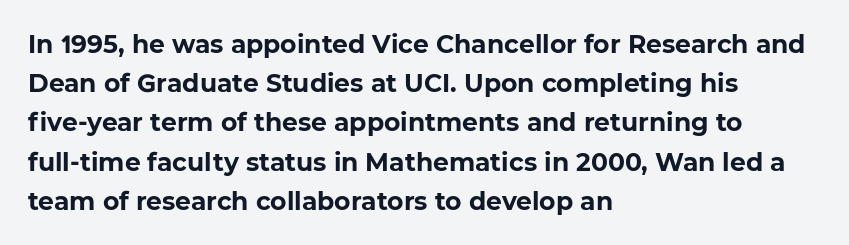
{"bold": "yes", "underline": "no", "align": "left", "line_spacing": "normal", "line_spacing_ratio": 1.57, "letter_spacing": "normal", "letter_spacing_em": 0.0, "glyph_px": 25}
